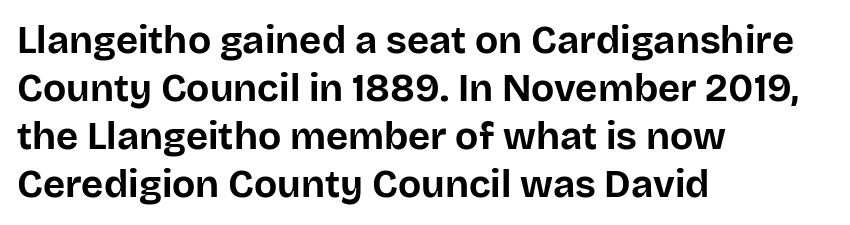
{"serif": "no", "italic": "no", "bold": "yes", "weight": "bold", "width": "normal", "stroke_contrast": "low", "x_height": "large", "monospaced": "no", "underline": "no", "align": "left", "line_spacing": "normal", "line_spacing_ratio": 1.26, "letter_spacing": "normal", "letter_spacing_em": 0.0, "glyph_px": 38}
